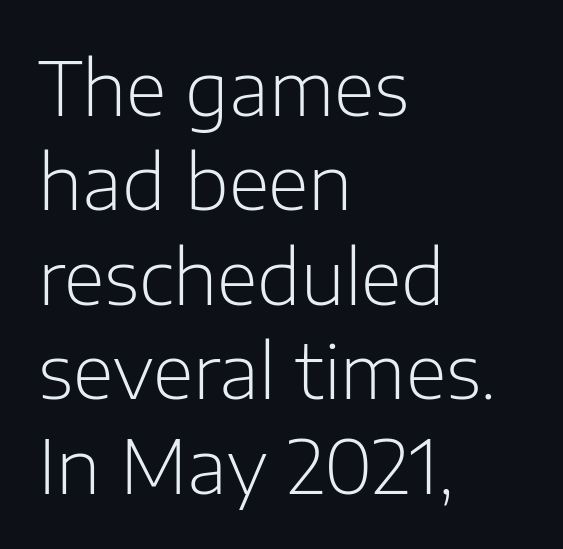
{"serif": "no", "italic": "no", "bold": "no", "weight": "light", "width": "normal", "stroke_contrast": "low", "x_height": "medium", "monospaced": "no", "underline": "no", "align": "left", "line_spacing": "normal", "line_spacing_ratio": 1.26, "letter_spacing": "normal", "letter_spacing_em": 0.0, "glyph_px": 75}
